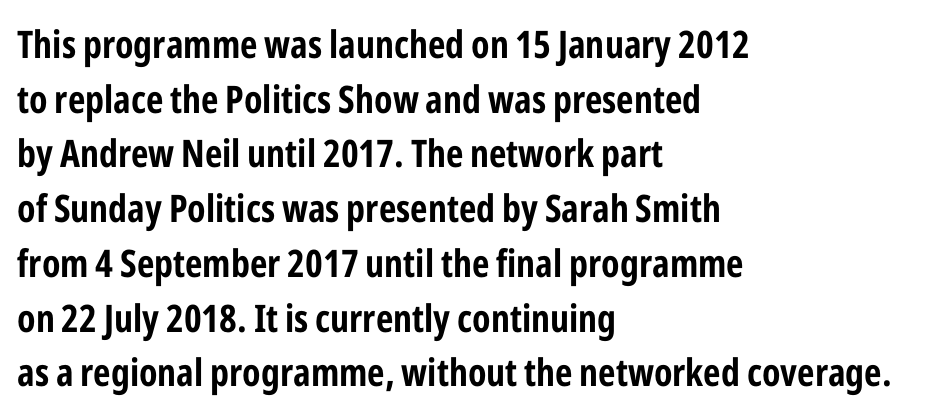
The image shows 38 px bold, condensed sans-serif type, upright; set left-aligned, normal line spacing (1.44x), normal letter spacing, not underlined; low stroke contrast and a medium x-height.
